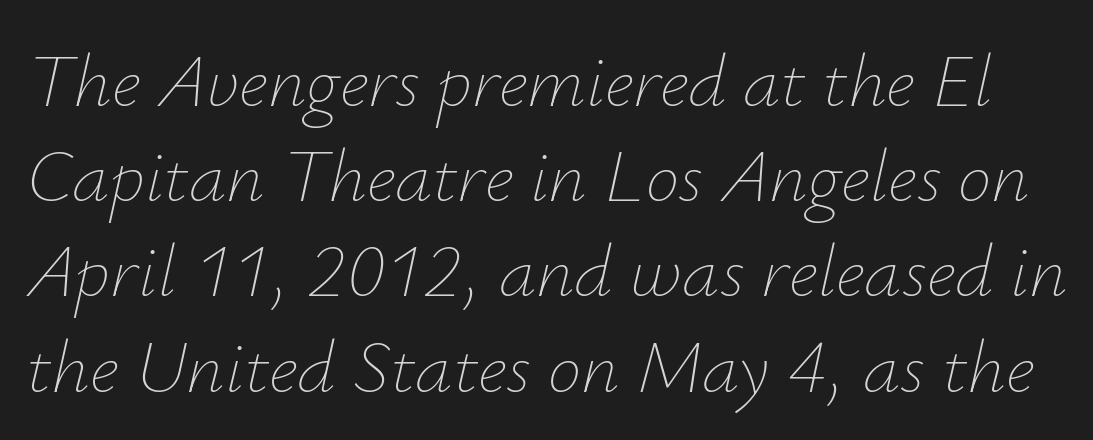
{"italic": "yes", "lean": "right", "slant_degrees": 12, "bold": "no", "weight": "thin", "width": "normal", "stroke_contrast": "low", "x_height": "small", "monospaced": "no", "underline": "no", "line_spacing": "normal", "line_spacing_ratio": 1.27, "letter_spacing": "normal", "letter_spacing_em": 0.0, "glyph_px": 75}
